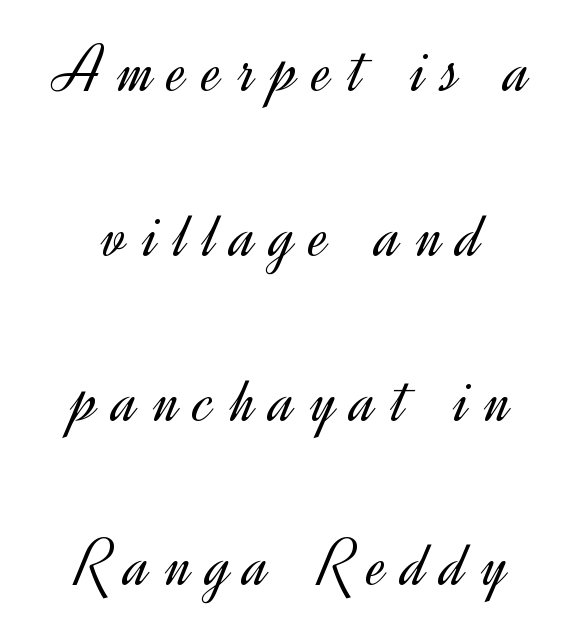
Q: Is the text bold? A: No.
Q: Is the text italic (slanted)? A: Yes.
Q: Is the typeface a serif or a sans-serif typeface? A: Sans-serif.
Q: Is the text underlined? A: No.
Q: How is the paragraph aligned? A: Centered.
Q: Is the spacing between letters normal or unusually wide? A: Unusually wide.
Q: Is the spacing between lines tight, normal or loose? A: Loose.
Q: Width (condensed, normal, or wide)? A: Normal.
Q: x-height? A: Small.
Q: Monospaced? A: No.
